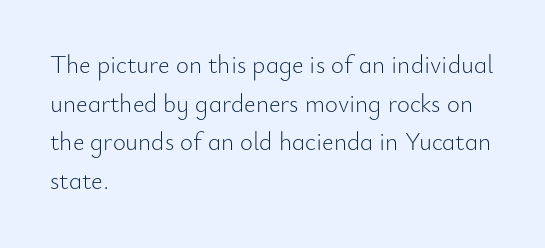
The image shows 25 px text type, upright; set left-aligned, normal line spacing (1.55x), normal letter spacing, not underlined.
